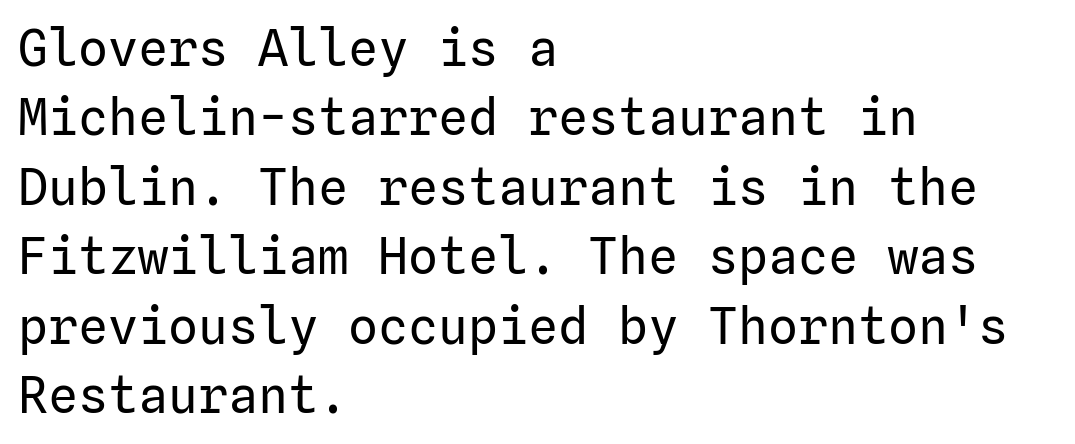
Heft: none added — not bold. The rendering uses a moderate line-height, typical for paragraphs. The setting favours the left margin, as ordinary paragraphs usually do. Vertical strokes here are truly vertical. The typeface chosen for these lines omits serifs. Compared with typical body copy, the letter spacing here is the same.
